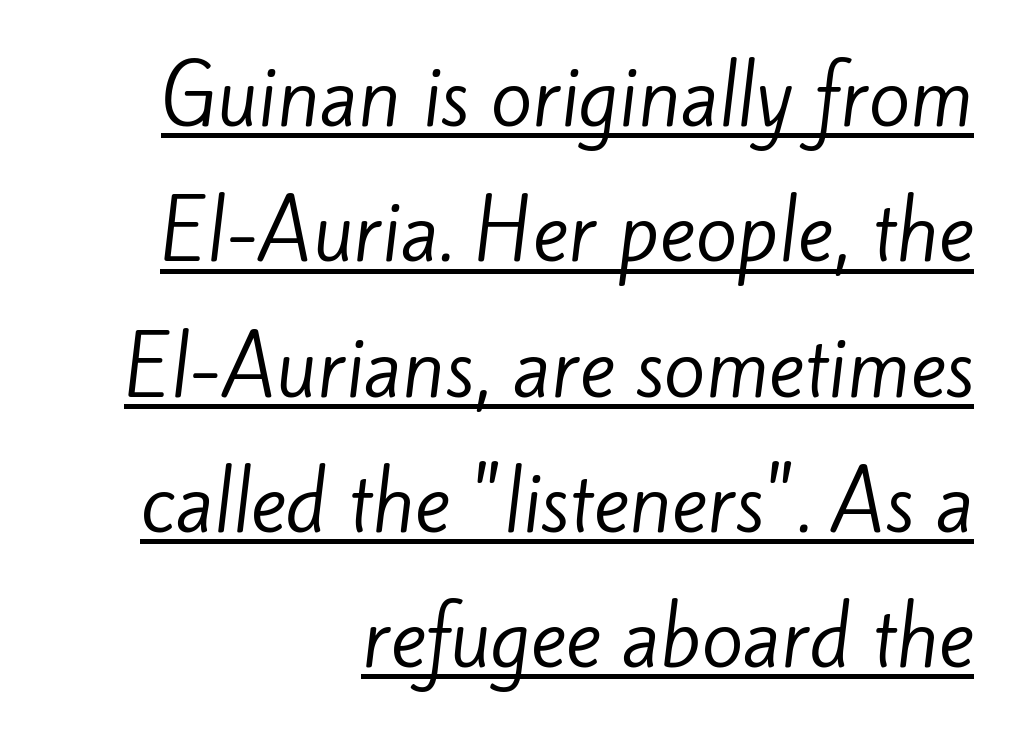
{"serif": "no", "bold": "no", "weight": "regular", "width": "normal", "stroke_contrast": "low", "x_height": "small", "monospaced": "no", "underline": "yes", "align": "right", "line_spacing_ratio": 1.78, "letter_spacing": "normal", "letter_spacing_em": 0.0, "glyph_px": 76}
